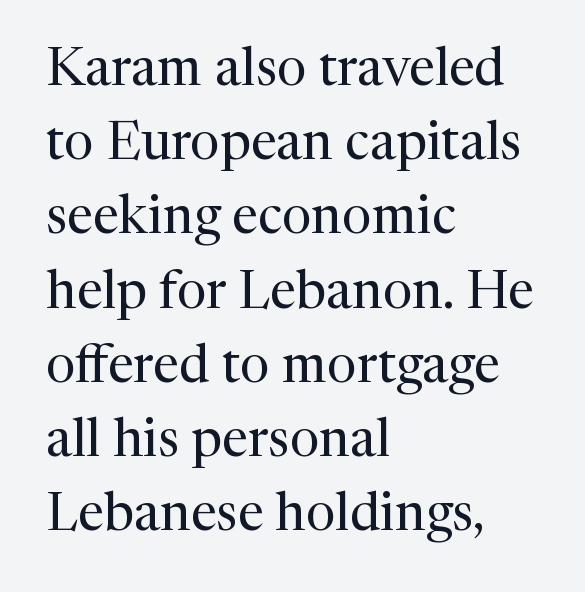
Q: Is the text bold? A: No.
Q: Is the text italic (slanted)? A: No, it is upright.
Q: Is the typeface a serif or a sans-serif typeface? A: Serif.
Q: Is the text underlined? A: No.
Q: How is the paragraph aligned? A: Left-aligned.
Q: Is the spacing between letters normal or unusually wide? A: Normal.
Q: Is the spacing between lines tight, normal or loose? A: Normal.
Q: Width (condensed, normal, or wide)? A: Normal.
Q: Stroke contrast? A: Medium.
Q: x-height? A: Medium.
Q: Monospaced? A: No.
